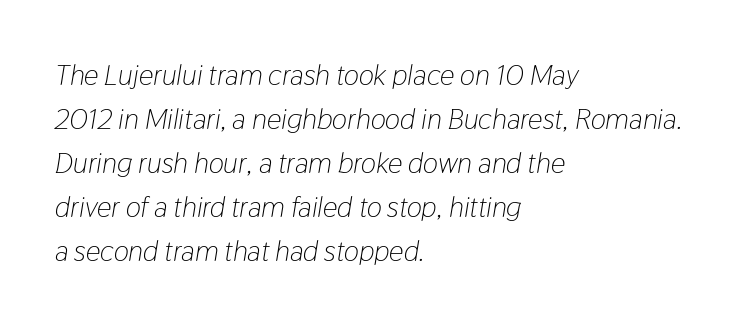
The image shows 29 px light, condensed type, italic (leaning right); set left-aligned, normal line spacing (1.52x), normal letter spacing, not underlined; low stroke contrast and a medium x-height.
